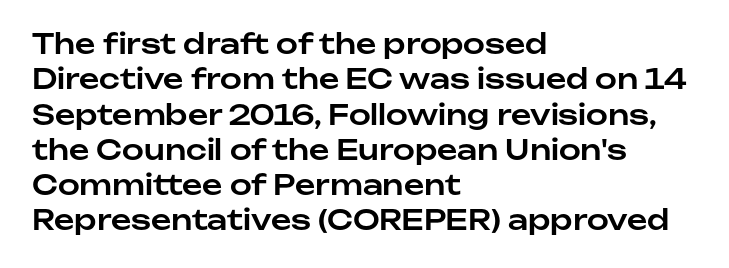
These lines are rendered in a variable-pitch font. Beneath every word, the page is bare. Vertically, the passage feels balanced, rows spaced as you'd expect. The characters display no serif detailing; their extremities are plain. The gaps between neighbouring characters are ordinary and unremarkable.
